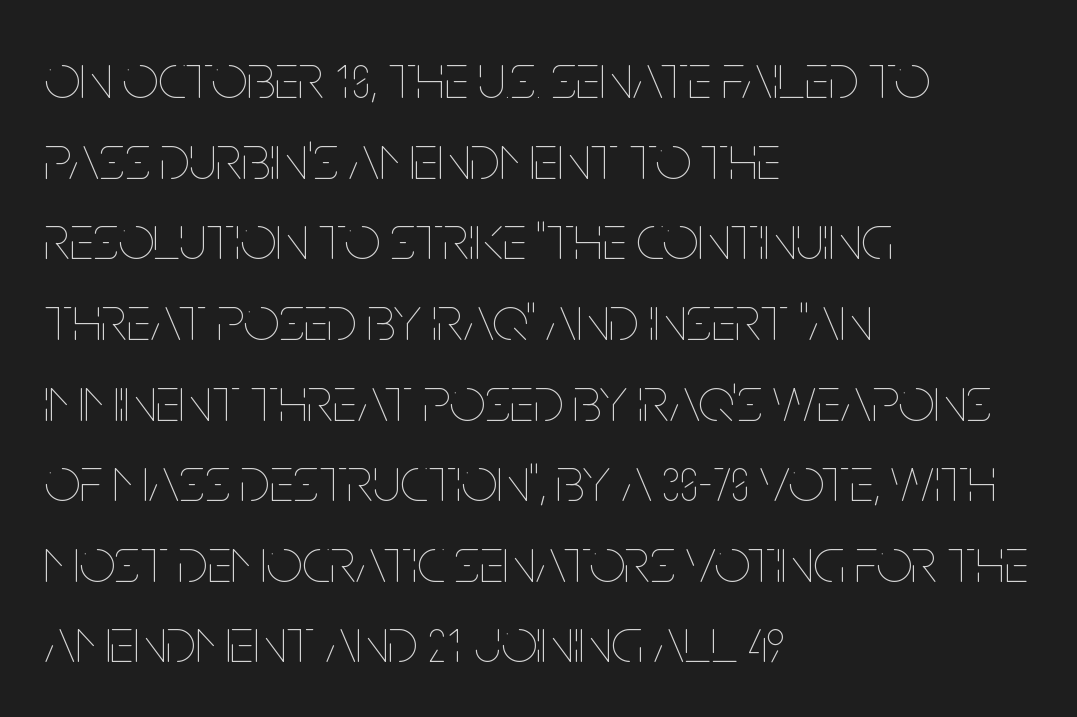
Q: Is the text bold? A: No.
Q: Is the text italic (slanted)? A: No, it is upright.
Q: Is the text underlined? A: No.
Q: How is the paragraph aligned? A: Left-aligned.
Q: Is the spacing between letters normal or unusually wide? A: Normal.
Q: Is the spacing between lines tight, normal or loose? A: Normal.
Q: Width (condensed, normal, or wide)? A: Condensed.
Q: Stroke contrast? A: Low.
Q: x-height? A: Large.
Q: Monospaced? A: No.
